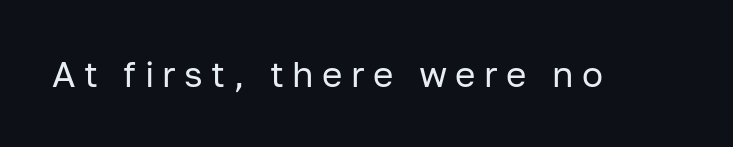
Unmarked baselines from the first word to the last. Observe the wide spacing: letters keep a clear distance from each other. The axis of the letterforms is exactly vertical. Counters stay open thanks to moderate or lighter strokes. This sample has the flowing, uneven cadence of proportional lettering. Nothing sits at the stroke ends, so this counts as sans-serif.
